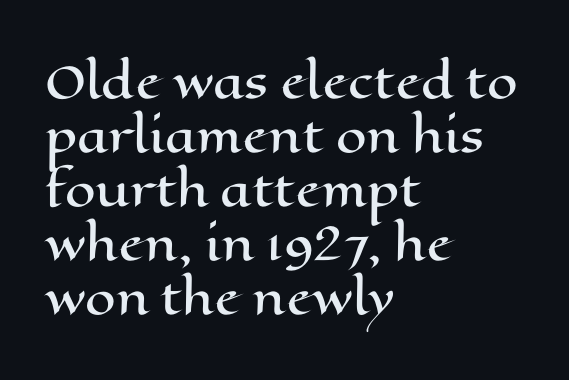
The image shows 44 px wide type, upright; set left-aligned, line spacing 1.23x, normal letter spacing, not underlined; high stroke contrast and a medium x-height.
